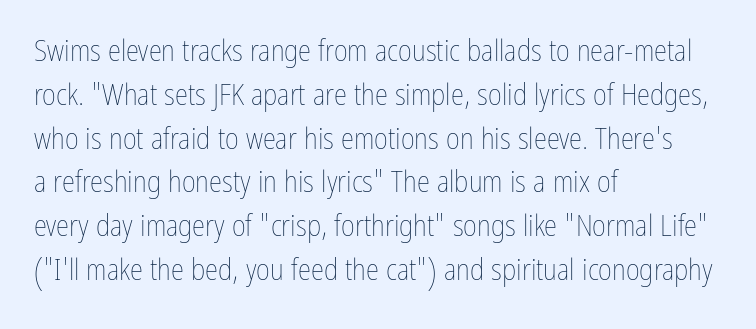
Q: Is the text bold? A: No.
Q: Is the text italic (slanted)? A: No, it is upright.
Q: Is the text underlined? A: No.
Q: How is the paragraph aligned? A: Left-aligned.
Q: Is the spacing between letters normal or unusually wide? A: Normal.
Q: Is the spacing between lines tight, normal or loose? A: Normal.
Q: Width (condensed, normal, or wide)? A: Condensed.
Q: Stroke contrast? A: Low.
Q: x-height? A: Medium.
Q: Monospaced? A: No.
